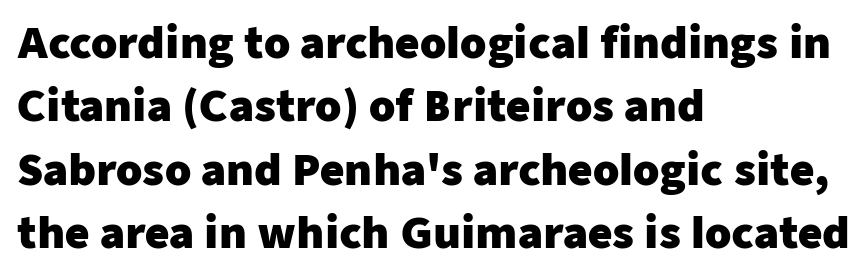
One glance says typical: line gaps are just what's usual. You could not count columns in this text — the font is proportionally spaced. Do the letters lean? They stand straight. Unlike a traditional serif, this face leaves its strokes unadorned. Caption: standard tracking, unaltered. The typesetting leans heavy: a genuine bold.
